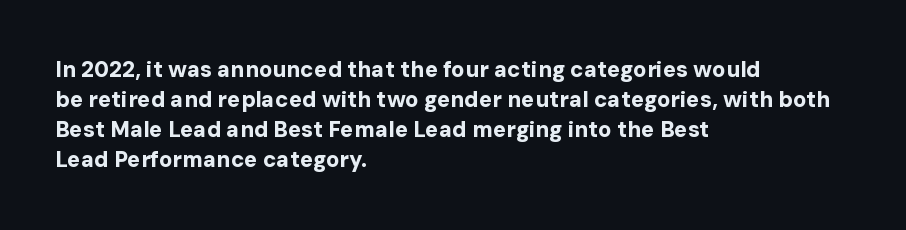
Q: Is the text bold? A: Yes.
Q: Is the text italic (slanted)? A: No, it is upright.
Q: Is the text underlined? A: No.
Q: How is the paragraph aligned? A: Left-aligned.
Q: Is the spacing between letters normal or unusually wide? A: Normal.
Q: Is the spacing between lines tight, normal or loose? A: Normal.
